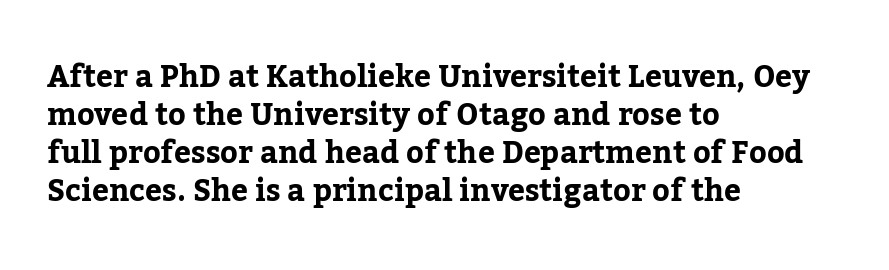
Q: Is the text italic (slanted)? A: No, it is upright.
Q: Is the typeface a serif or a sans-serif typeface? A: Serif.
Q: Is the text underlined? A: No.
Q: How is the paragraph aligned? A: Left-aligned.
Q: Is the spacing between letters normal or unusually wide? A: Normal.
Q: Is the spacing between lines tight, normal or loose? A: Normal.
Q: Width (condensed, normal, or wide)? A: Normal.
Q: Stroke contrast? A: Low.
Q: x-height? A: Medium.
Q: Monospaced? A: No.
